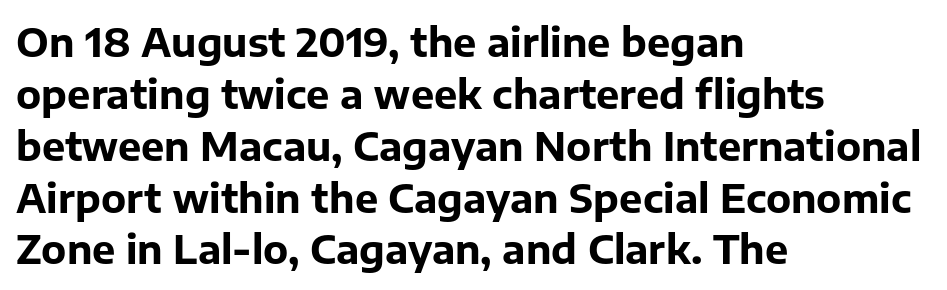
{"serif": "no", "italic": "no", "bold": "yes", "weight": "bold", "width": "normal", "stroke_contrast": "low", "x_height": "medium", "monospaced": "no", "underline": "no", "align": "left", "line_spacing": "normal", "line_spacing_ratio": 1.33, "letter_spacing": "normal", "letter_spacing_em": 0.0, "glyph_px": 39}
